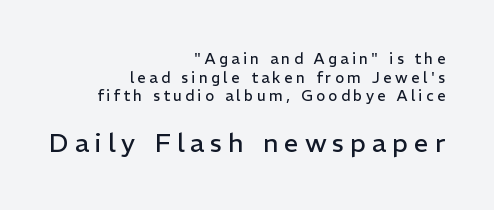
{"italic": "no", "bold": "no", "underline": "no", "align": "right", "line_spacing": "normal", "line_spacing_ratio": 1.25, "letter_spacing": "wide", "letter_spacing_em": 0.23, "larger_block": "second", "size_ratio": 1.73, "glyph_px": 26}
